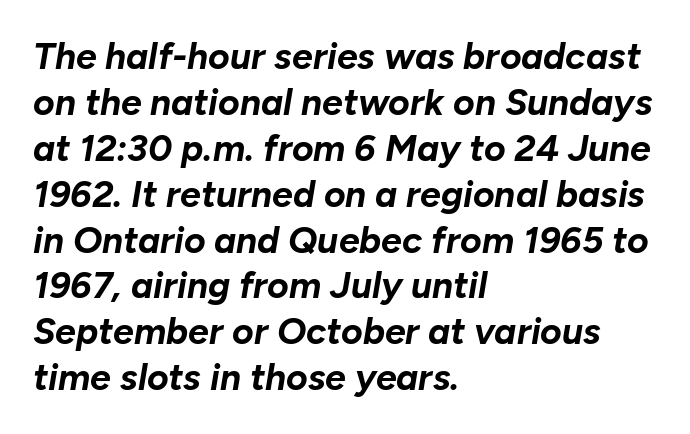
The image shows 37 px bold type, italic (leaning right); set left-aligned, line spacing 1.24x, normal letter spacing, not underlined; low stroke contrast and a medium x-height.
